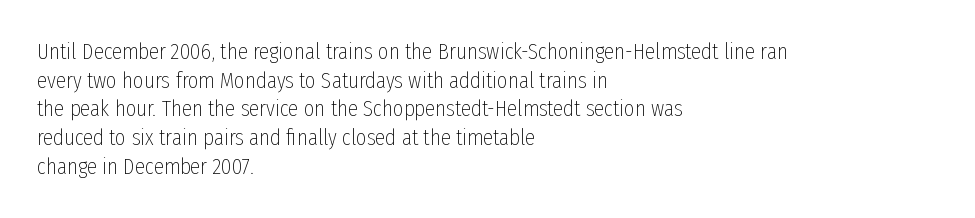
{"italic": "no", "bold": "no", "underline": "no", "align": "left", "line_spacing": "normal", "line_spacing_ratio": 1.25, "letter_spacing": "normal", "letter_spacing_em": 0.0, "glyph_px": 23}
